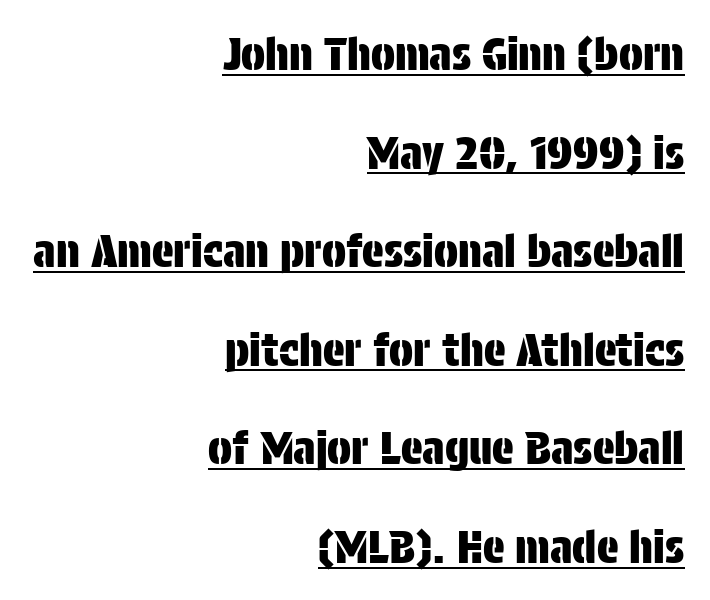
Q: Is the text italic (slanted)? A: No, it is upright.
Q: Is the typeface a serif or a sans-serif typeface? A: Sans-serif.
Q: Is the text underlined? A: Yes.
Q: How is the paragraph aligned? A: Right-aligned.
Q: Is the spacing between letters normal or unusually wide? A: Normal.
Q: Is the spacing between lines tight, normal or loose? A: Loose.
Q: Width (condensed, normal, or wide)? A: Condensed.
Q: Stroke contrast? A: Low.
Q: x-height? A: Large.
Q: Monospaced? A: No.
